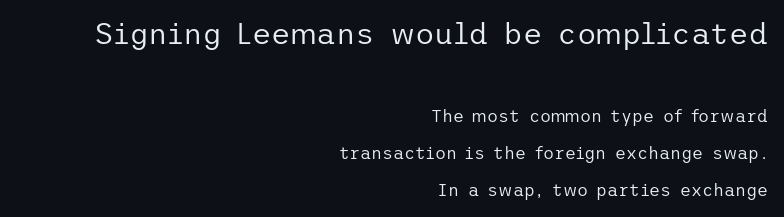
Q: Is the text bold? A: No.
Q: Is the text italic (slanted)? A: No, it is upright.
Q: Is the typeface a serif or a sans-serif typeface? A: Sans-serif.
Q: Is the text underlined? A: No.
Q: How is the paragraph aligned? A: Right-aligned.
Q: Is the spacing between letters normal or unusually wide? A: Normal.
Q: Is the spacing between lines tight, normal or loose? A: Loose.
Q: Which block of text is set in a larger size, the first (top) or the second (bottom)? A: The first (top) one.
Q: Width (condensed, normal, or wide)? A: Normal.
Q: Stroke contrast? A: Low.
Q: x-height? A: Medium.
